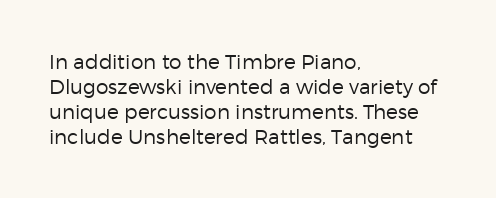
Underline: absent. These glyphs show unthickened strokes, regular width or finer. The leading is moderate, giving the passage an even texture. Upright lettering throughout.
